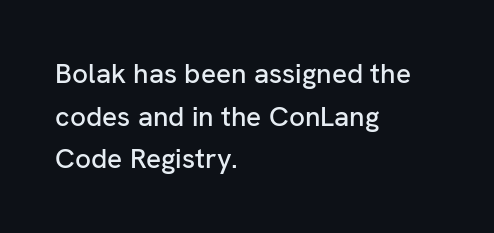
Think of a printed novel: that variable character pitch is what you see here. A typesetter would label this face a sans. The paragraph has a hard left edge and a soft right edge. The font's upright variant was chosen for this text. Inter-character spacing is left at the font's built-in metrics.
